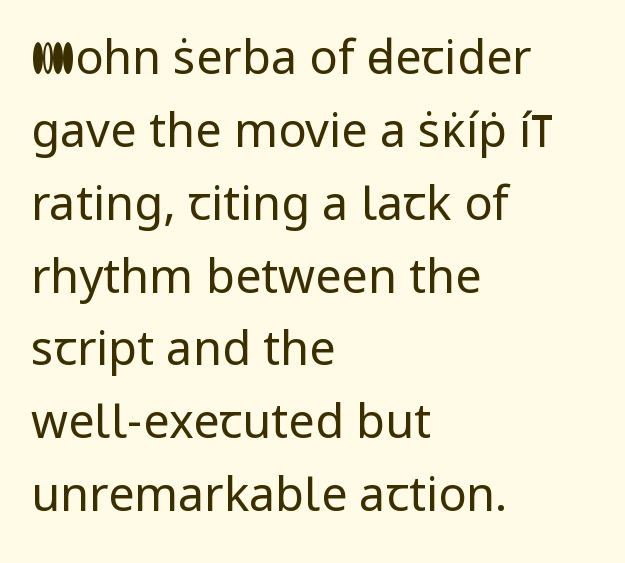
The image shows 47 px regular-weight sans-serif type, upright; set left-aligned, normal line spacing (1.55x), normal letter spacing, not underlined; low stroke contrast and a medium x-height.
